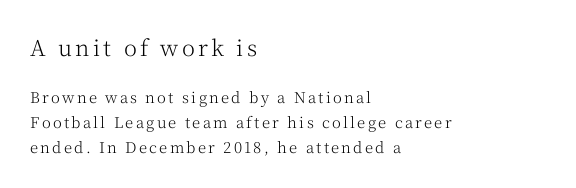
These glyphs show unthickened strokes, regular width or finer. The block of text has a typical density, with ordinary space between rows. The composition opens big and finishes small. Italic: no, the glyphs are upright roman.
